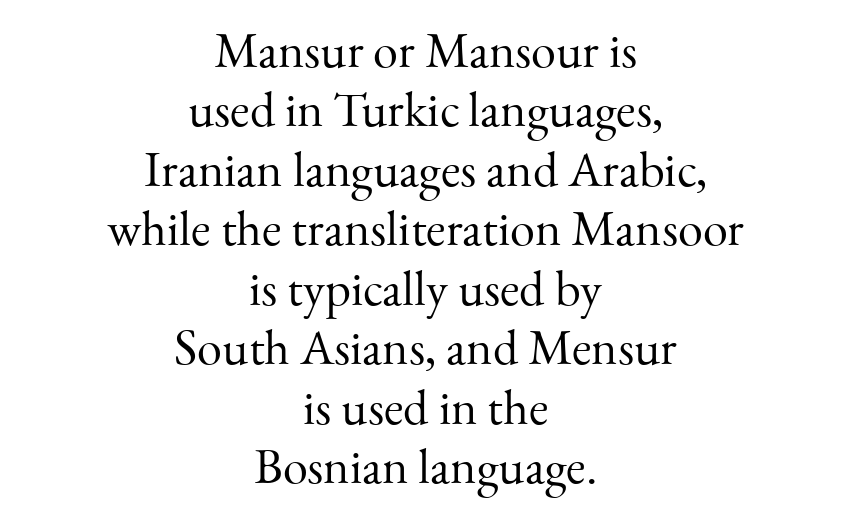
A clean baseline with only descenders dipping below it. Horizontally, the lines are justified to the midpoint only. The characters are drawn with everyday or finer stroke widths. Varying glyph widths throughout — classic text-font behaviour. To sum up the face: it has serifs. Quick note: not italic, upright.
